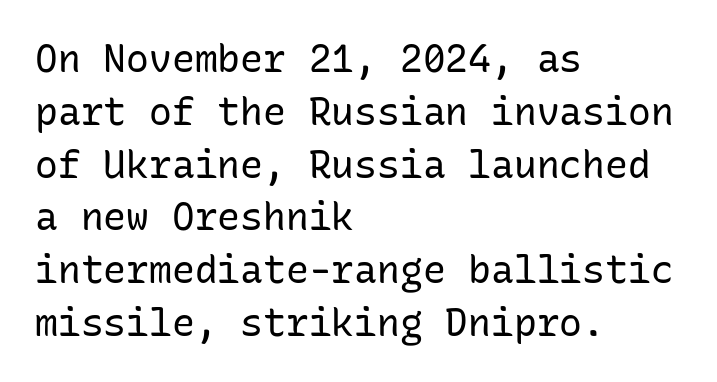
Each stroke keeps to a modest, everyday thickness or less. Every character here occupies the same horizontal width, giving the sample a typewriter-like rhythm. If you measured baseline to baseline, you'd find a middling distance. Look at the tracking — it's just the regular setting, nothing added. Rendered with straight, roman letterforms.
